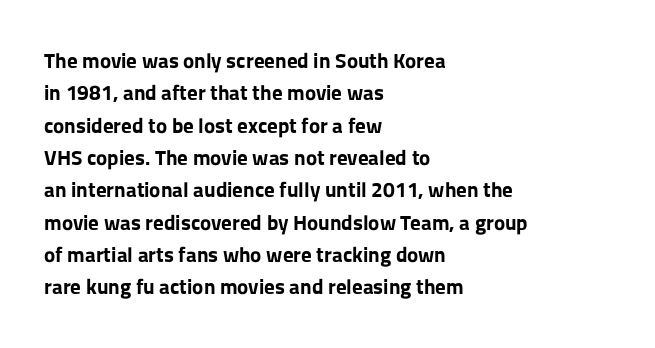
Q: Is the text bold? A: Yes.
Q: Is the text italic (slanted)? A: No, it is upright.
Q: Is the text underlined? A: No.
Q: How is the paragraph aligned? A: Left-aligned.
Q: Is the spacing between letters normal or unusually wide? A: Normal.
Q: Is the spacing between lines tight, normal or loose? A: Normal.
